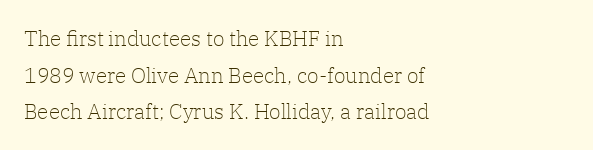
{"italic": "no", "bold": "no", "underline": "no", "align": "left", "line_spacing_ratio": 1.75, "letter_spacing": "normal", "letter_spacing_em": 0.0, "glyph_px": 21}
